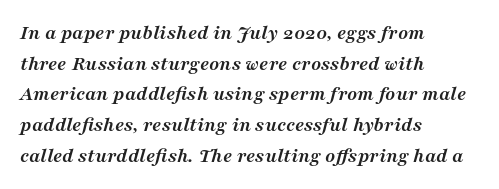
The designer left line spacing at the default. The gaps between neighbouring characters are ordinary and unremarkable. Italic? Definitely — the glyphs are oblique. Only glyphs here, with clear space below each row. You'd pick this weight for a headline — it's a proper bold.
